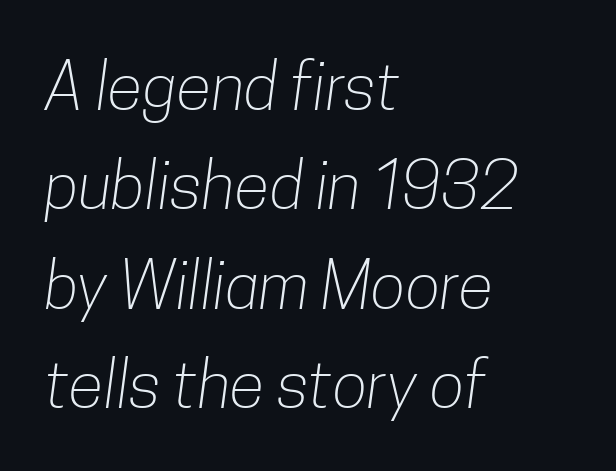
Q: Is the text bold? A: No.
Q: Is the typeface a serif or a sans-serif typeface? A: Sans-serif.
Q: Is the text underlined? A: No.
Q: How is the paragraph aligned? A: Left-aligned.
Q: Is the spacing between letters normal or unusually wide? A: Normal.
Q: Is the spacing between lines tight, normal or loose? A: Normal.
Q: Width (condensed, normal, or wide)? A: Condensed.
Q: Stroke contrast? A: Low.
Q: x-height? A: Medium.
Q: Monospaced? A: No.
